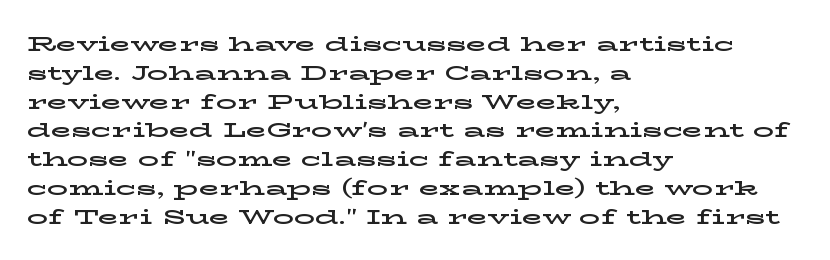
The image shows 21 px text type, upright; set left-aligned, normal line spacing (1.37x), normal letter spacing, not underlined.
